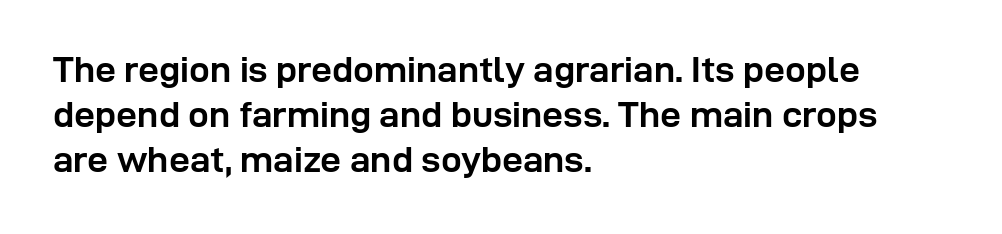
Q: Is the text bold? A: Yes.
Q: Is the text italic (slanted)? A: No, it is upright.
Q: Is the typeface a serif or a sans-serif typeface? A: Sans-serif.
Q: Is the text underlined? A: No.
Q: How is the paragraph aligned? A: Left-aligned.
Q: Is the spacing between letters normal or unusually wide? A: Normal.
Q: Width (condensed, normal, or wide)? A: Normal.
Q: Stroke contrast? A: Low.
Q: x-height? A: Medium.
Q: Monospaced? A: No.
